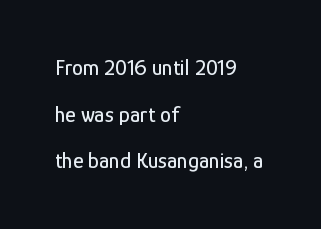
{"italic": "no", "underline": "no", "align": "left", "line_spacing": "loose", "line_spacing_ratio": 2.12, "letter_spacing": "normal", "letter_spacing_em": 0.0, "glyph_px": 22}
